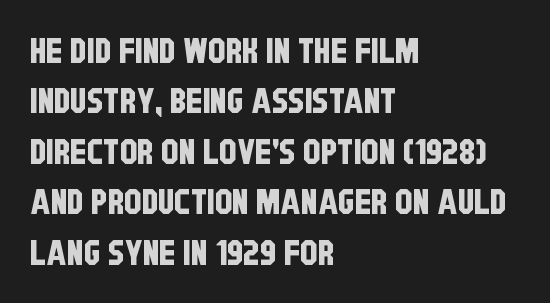
Nothing unusual about the tracking: characters are spaced as the font intends. The face used here is a sans, in the tradition of grotesques and geometrics. The rows are spaced the way most documents space them. Proportional: the letters do not fall into vertical columns. This rendering features lettering with no underline.
